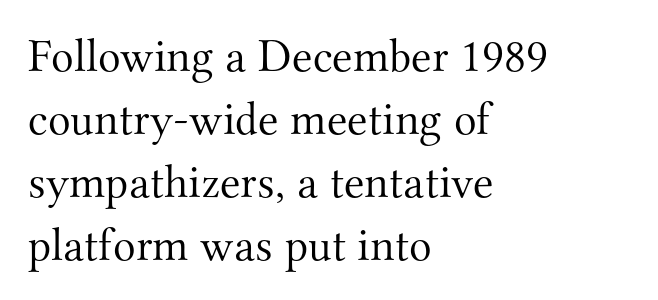
{"serif": "yes", "italic": "no", "bold": "no", "weight": "light", "width": "normal", "stroke_contrast": "medium", "x_height": "small", "monospaced": "no", "underline": "no", "align": "left", "line_spacing": "normal", "line_spacing_ratio": 1.34, "letter_spacing": "normal", "letter_spacing_em": 0.0, "glyph_px": 47}
